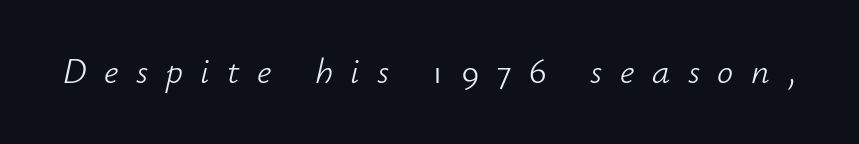
The image shows 36 px light type, italic (leaning right); set unusually wide letter spacing (+0.49 em), not underlined; low stroke contrast and a small x-height.
